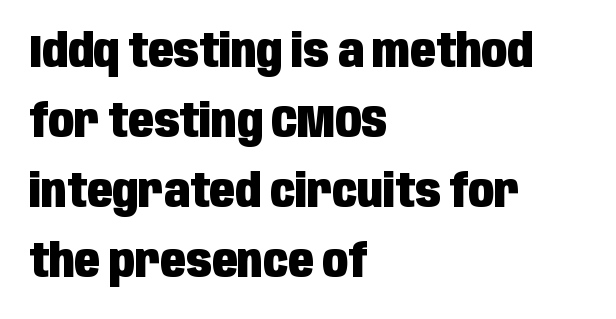
{"serif": "no", "italic": "no", "bold": "yes", "weight": "heavy", "width": "condensed", "stroke_contrast": "low", "x_height": "large", "monospaced": "no", "underline": "no", "align": "left", "line_spacing": "normal", "line_spacing_ratio": 1.49, "letter_spacing": "normal", "letter_spacing_em": 0.0, "glyph_px": 47}
